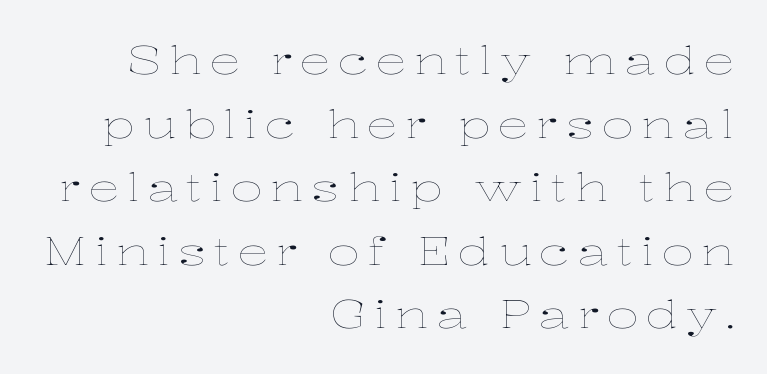
The image shows 39 px thin, wide type, upright; set right-aligned, normal line spacing (1.63x), unusually wide letter spacing (+0.2 em), not underlined; low stroke contrast and a medium x-height.
